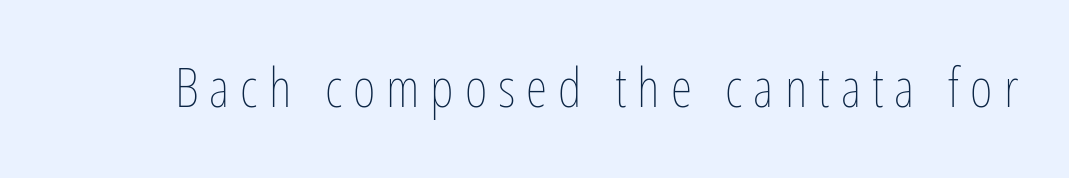
{"italic": "no", "bold": "no", "weight": "thin", "width": "condensed", "stroke_contrast": "low", "x_height": "medium", "monospaced": "no", "underline": "no", "letter_spacing": "wide", "letter_spacing_em": 0.2, "glyph_px": 55}
